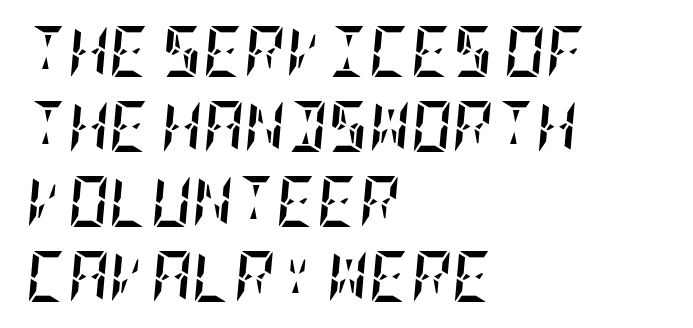
This is oblique type, the kind used for emphasis or titles. The foot of each line stays bare and open. All the whitespace from short lines collects on the right. What weight is shown? A full bold with thick strokes. Standard letterfit; no display-style spreading of the glyphs.
